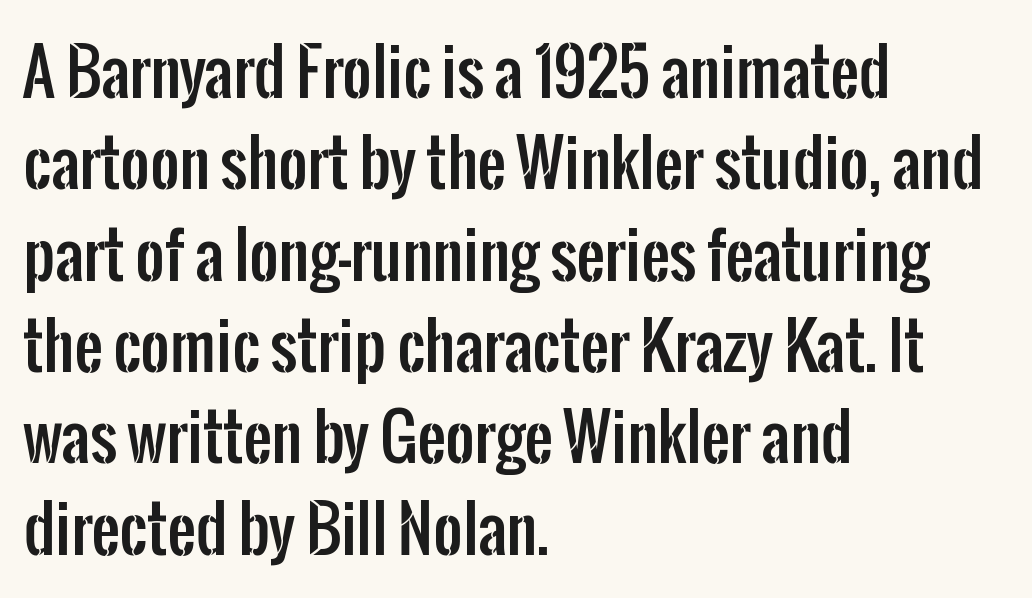
The image shows 63 px condensed sans-serif type, upright; set left-aligned, normal line spacing (1.45x), normal letter spacing, not underlined; low stroke contrast and a medium x-height.
